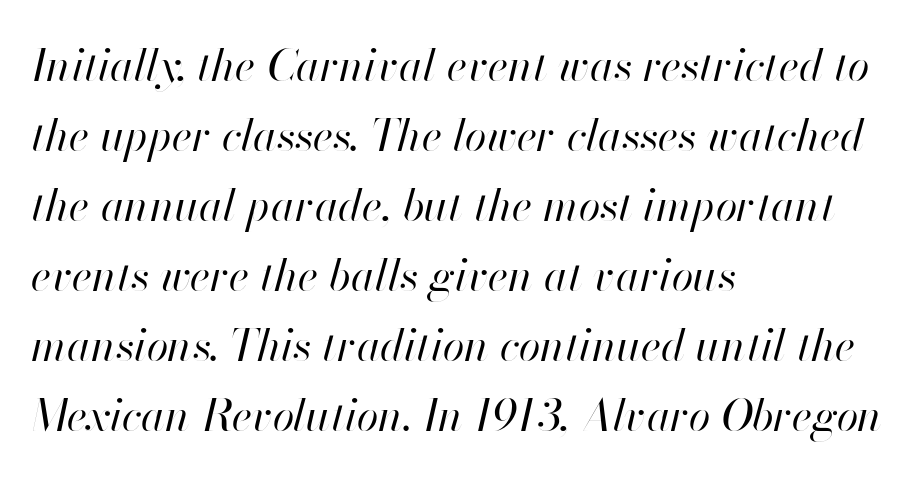
The specimen omits any rule beneath the text block's lines. Would a proofreader flag this as italicized? Yes. Varying glyph widths throughout — classic text-font behaviour. The lines sit at an ordinary, default distance from one another. Bold? No — there's no thickening of the strokes. Compared with typical body copy, the letter spacing here is the same.
